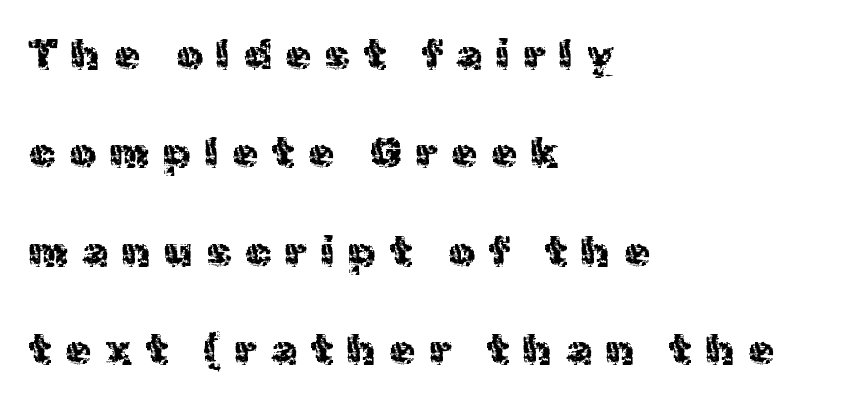
Letters rest on an invisible, unmarked baseline. Horizontally, the lines are justified to the leading edge only. This sample uses a sans-serif face. Compared with typical body copy, the letter spacing here is much looser.
